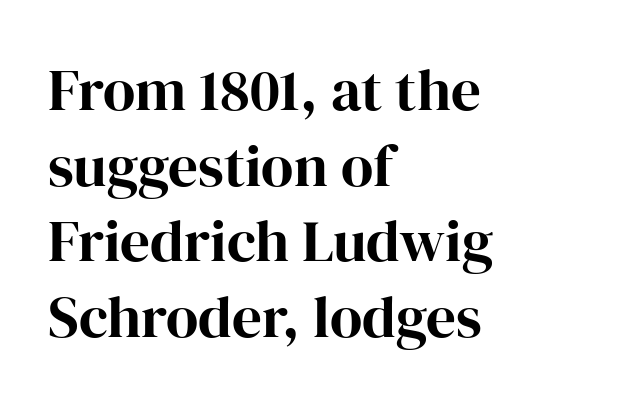
The image shows 59 px serif type, upright; set left-aligned, normal line spacing (1.28x), normal letter spacing, not underlined; high stroke contrast and a medium x-height.
